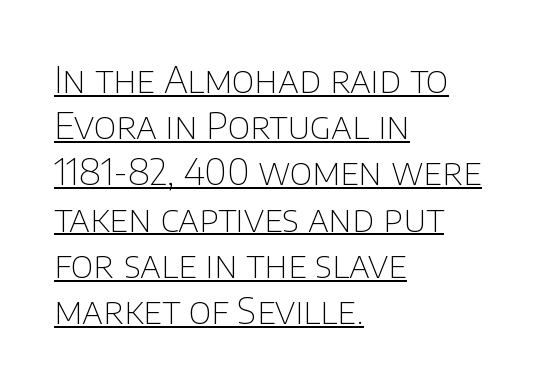
Underlining? Definitely there. To sum up the face: it is a sans, with no serifs. Weight class: somewhere from thin through regular. Compared with a centered layout, this one pins lines to the left instead. The letters sit at their default tracking, neither squeezed nor spread.
